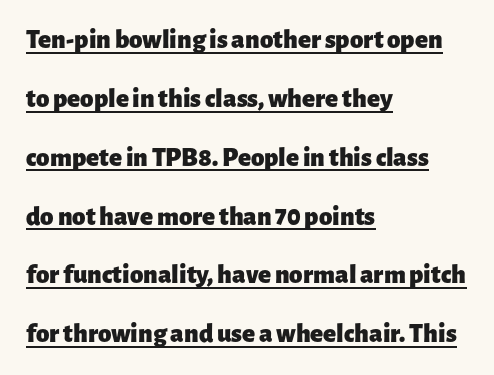
The image shows 27 px bold type, upright; set left-aligned, loose line spacing (2.18x), normal letter spacing, underlined.
